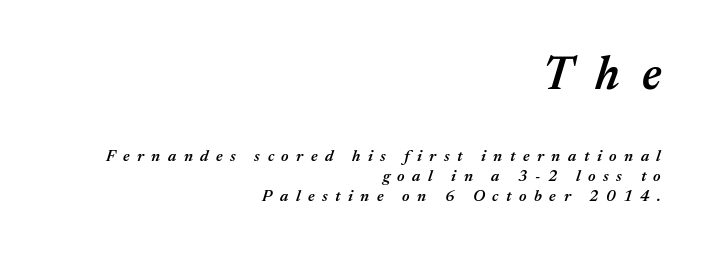
The image shows 47 px semibold type, italic (leaning right); set right-aligned, line spacing 1.23x, unusually wide letter spacing (+0.47 em), not underlined; the first (top) block is 2.94x larger; medium stroke contrast and a medium x-height.
